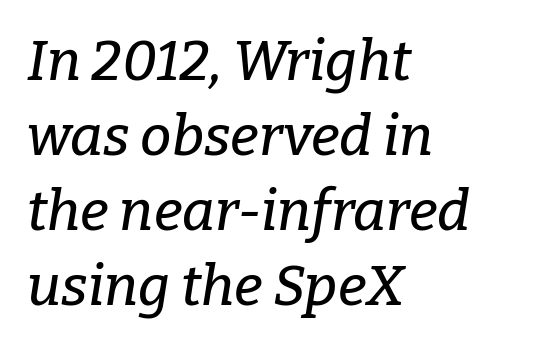
{"serif": "yes", "italic": "yes", "lean": "right", "slant_degrees": 9, "width": "normal", "stroke_contrast": "low", "x_height": "medium", "monospaced": "no", "underline": "no", "align": "left", "line_spacing": "normal", "line_spacing_ratio": 1.34, "letter_spacing": "normal", "letter_spacing_em": 0.0, "glyph_px": 56}
